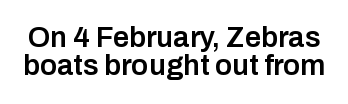
The image shows 29 px semibold sans-serif type, upright; set tight line spacing (0.98x), normal letter spacing, not underlined; low stroke contrast and a medium x-height.
